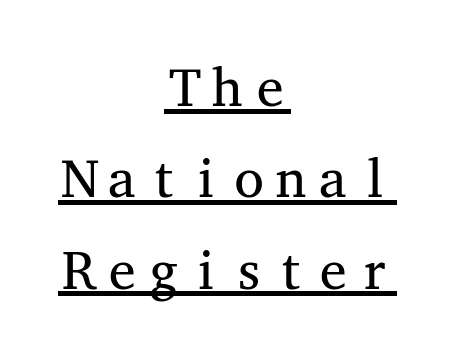
Italic? Not at all — the glyphs are vertical. Unlike a clean sans, this face finishes its strokes with serifs. Looks like someone drew a line under every word here. You could call the tracking neutral — neither tight nor loose. Stems and bowls with no extra thickness — not bold. In CSS terms this would be text-align: center.
